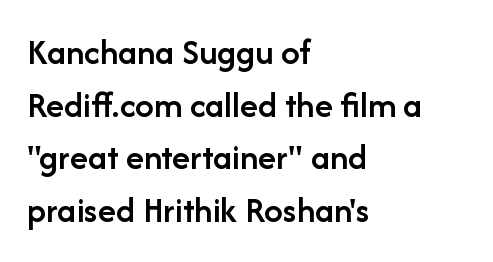
The image shows 37 px semibold sans-serif type, upright; set left-aligned, normal line spacing (1.42x), normal letter spacing, not underlined; low stroke contrast and a medium x-height.
